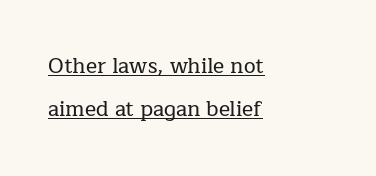
The image shows 21 px text type, upright; set left-aligned, loose line spacing (2.05x), normal letter spacing, underlined.
